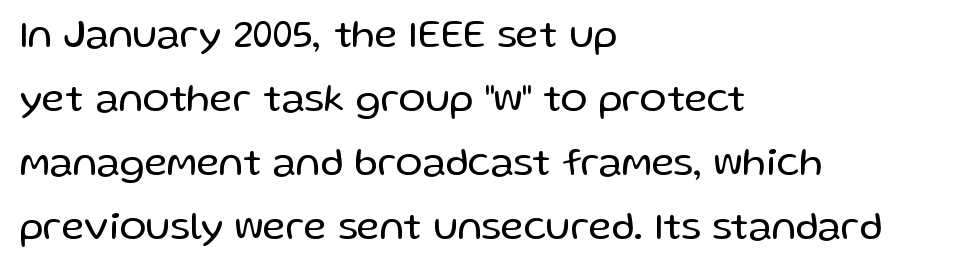
The image shows 40 px regular-weight sans-serif type, upright; set left-aligned, normal line spacing (1.6x), normal letter spacing, not underlined; low stroke contrast and a medium x-height.
